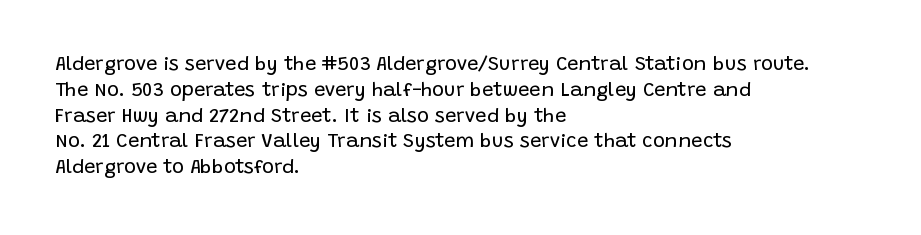
{"italic": "no", "bold": "no", "underline": "no", "align": "left", "line_spacing": "normal", "line_spacing_ratio": 1.29, "letter_spacing": "normal", "letter_spacing_em": 0.0, "glyph_px": 20}
